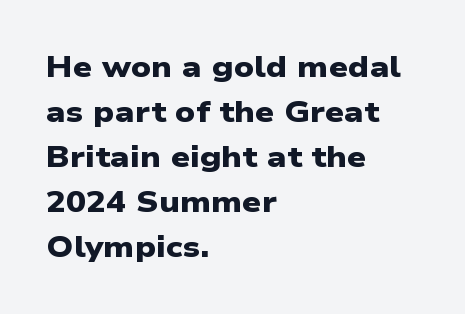
A full-strength bold gives these letters their thick strokes. Reading down the block, your eye returns to a fixed left position each line. These lines are composed in type without serifs. Observe the ordinary spacing: letters are neighbours, not strangers. Regarding leading, the lines here are spaced in the standard way.
